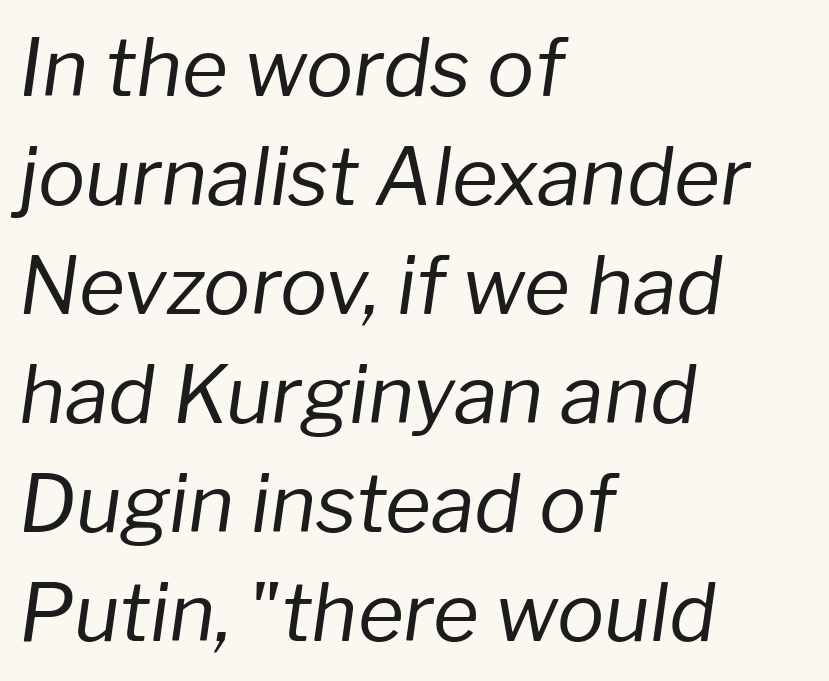
{"italic": "yes", "lean": "right", "slant_degrees": 8, "bold": "no", "weight": "regular", "width": "normal", "stroke_contrast": "low", "x_height": "medium", "monospaced": "no", "underline": "no", "align": "left", "line_spacing": "normal", "line_spacing_ratio": 1.38, "letter_spacing": "normal", "letter_spacing_em": 0.0, "glyph_px": 79}
